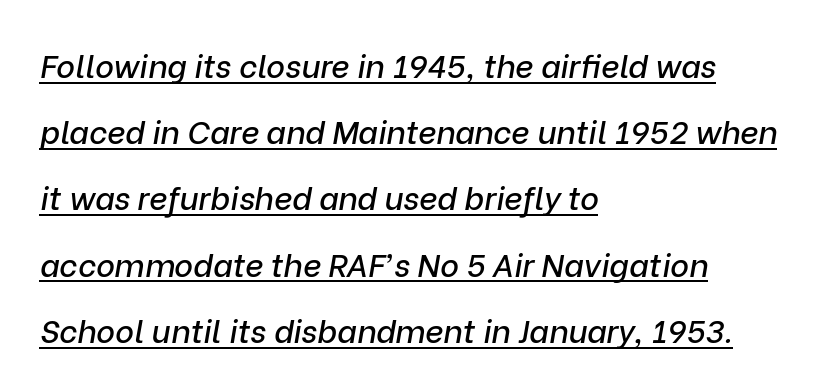
The image shows 32 px text type, italic (leaning right); set left-aligned, loose line spacing (2.07x), normal letter spacing, underlined; low stroke contrast and a medium x-height.
